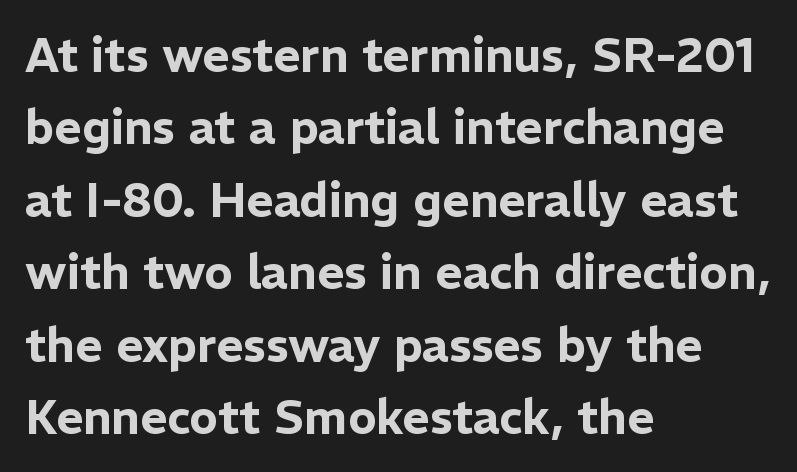
The image shows 47 px sans-serif type, upright; set left-aligned, normal line spacing (1.54x), normal letter spacing, not underlined; low stroke contrast and a medium x-height.
